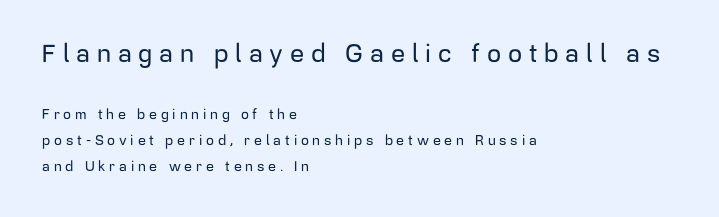
{"italic": "no", "underline": "no", "align": "left", "line_spacing_ratio": 1.84, "letter_spacing": "wide", "letter_spacing_em": 0.27, "larger_block": "first", "size_ratio": 1.79, "glyph_px": 25}
